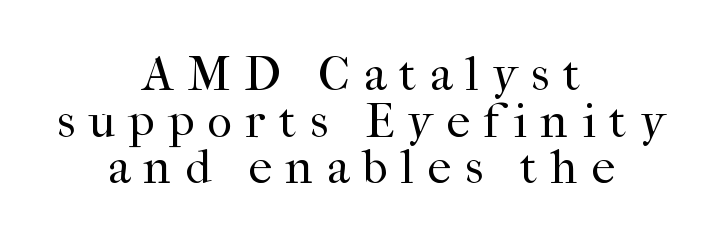
Q: Is the text bold? A: No.
Q: Is the text italic (slanted)? A: No, it is upright.
Q: Is the typeface a serif or a sans-serif typeface? A: Serif.
Q: Is the text underlined? A: No.
Q: How is the paragraph aligned? A: Centered.
Q: Is the spacing between letters normal or unusually wide? A: Unusually wide.
Q: Is the spacing between lines tight, normal or loose? A: Tight.
Q: Width (condensed, normal, or wide)? A: Normal.
Q: Stroke contrast? A: High.
Q: x-height? A: Medium.
Q: Monospaced? A: No.
